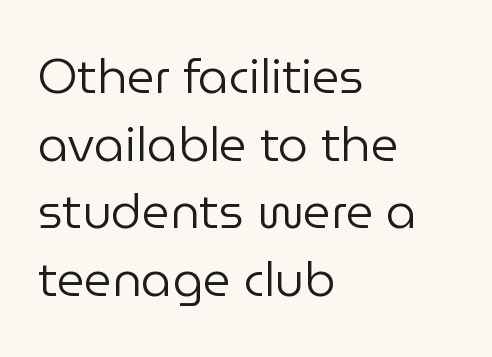
The image shows 48 px regular-weight sans-serif type, upright; set left-aligned, normal line spacing (1.41x), normal letter spacing, not underlined; low stroke contrast and a medium x-height.
